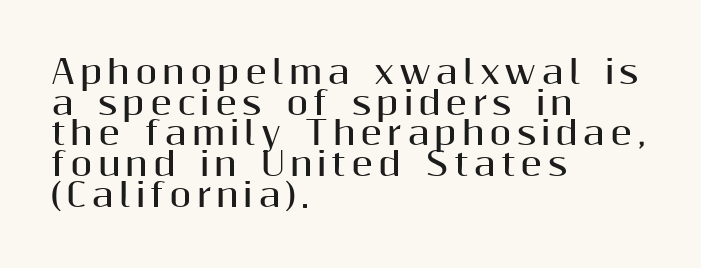
{"serif": "no", "italic": "no", "bold": "yes", "weight": "bold", "width": "normal", "stroke_contrast": "medium", "x_height": "medium", "monospaced": "no", "underline": "no", "align": "left", "line_spacing": "tight", "line_spacing_ratio": 0.96, "glyph_px": 32}
